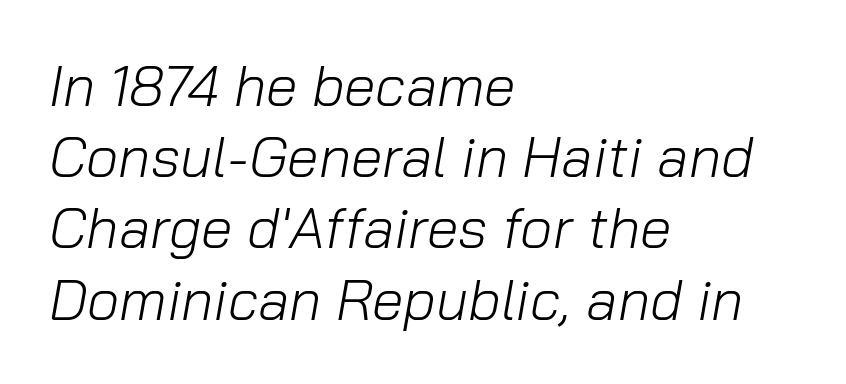
No word sits above an underline. Think standard paragraph weight, or any step lighter than that. The glyphs look as if they've been sheared to an angle. The passage shown stacks its lines at a standard gap.
